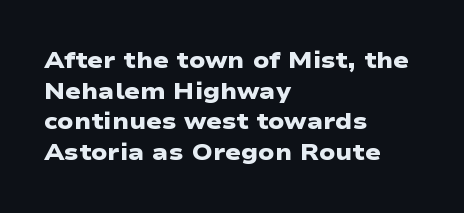
The image shows 23 px bold type; set left-aligned, normal line spacing (1.33x), normal letter spacing, not underlined.
